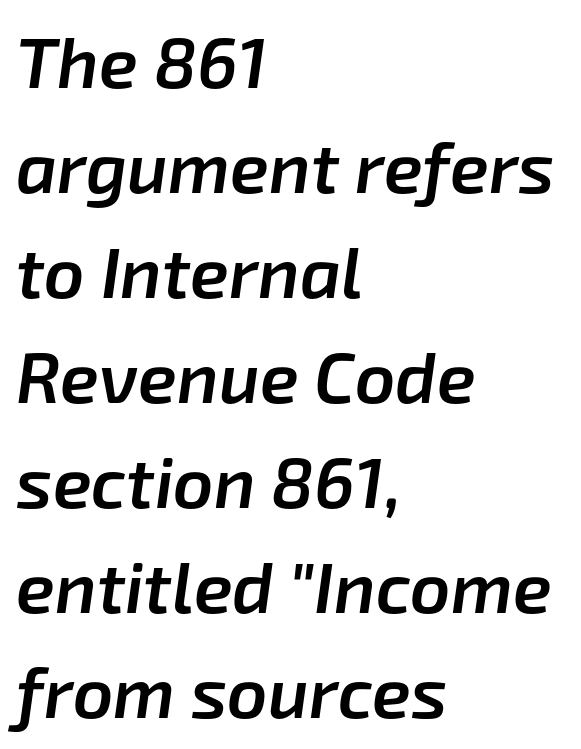
The image shows 71 px semibold type, italic (leaning right); set left-aligned, normal line spacing (1.48x), normal letter spacing, not underlined; low stroke contrast and a medium x-height.
